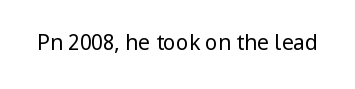
The image shows 21 px text type, upright; set normal letter spacing, not underlined.
